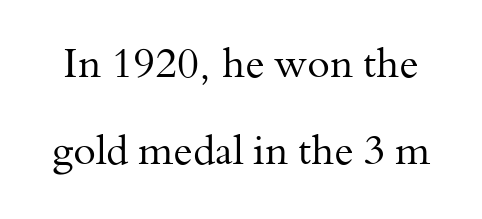
Weight: in the light-to-regular range. These lines are rendered in a variable-pitch font. Letterform terminals end in serifs throughout the passage. Ordinary non-slanted type is in use. A bare baseline throughout the passage.
